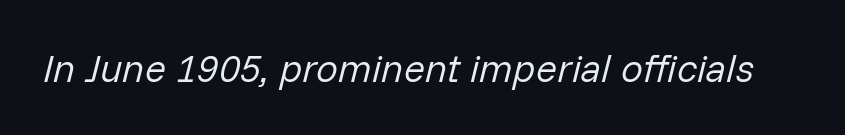
Q: Is the text bold? A: No.
Q: Is the text italic (slanted)? A: Yes, it leans right by about 14 degrees.
Q: Is the text underlined? A: No.
Q: Is the spacing between letters normal or unusually wide? A: Normal.
Q: Width (condensed, normal, or wide)? A: Normal.
Q: Stroke contrast? A: Low.
Q: x-height? A: Medium.
Q: Monospaced? A: No.
